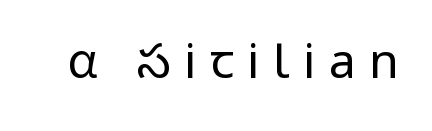
The image shows 48 px regular-weight sans-serif type, upright; set unusually wide letter spacing (+0.28 em), not underlined; low stroke contrast and a medium x-height.
